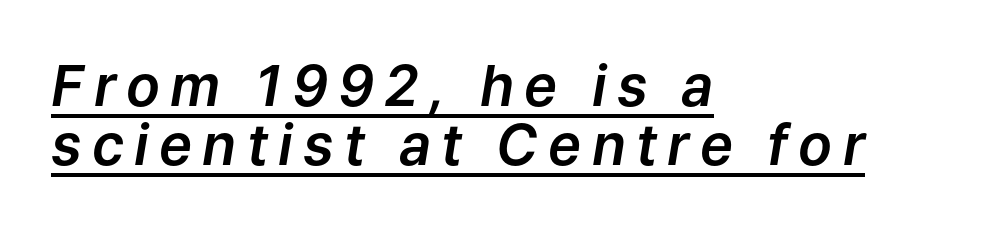
{"italic": "yes", "lean": "right", "slant_degrees": 9, "width": "normal", "stroke_contrast": "low", "x_height": "medium", "monospaced": "no", "underline": "yes", "align": "left", "line_spacing": "tight", "line_spacing_ratio": 1.06, "glyph_px": 56}
